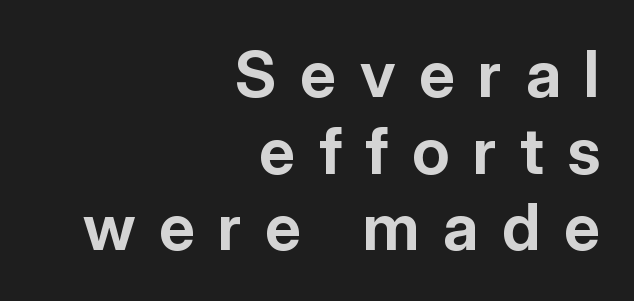
The image shows 65 px bold sans-serif type, upright; set right-aligned, line spacing 1.18x, unusually wide letter spacing (+0.36 em), not underlined; low stroke contrast and a medium x-height.
